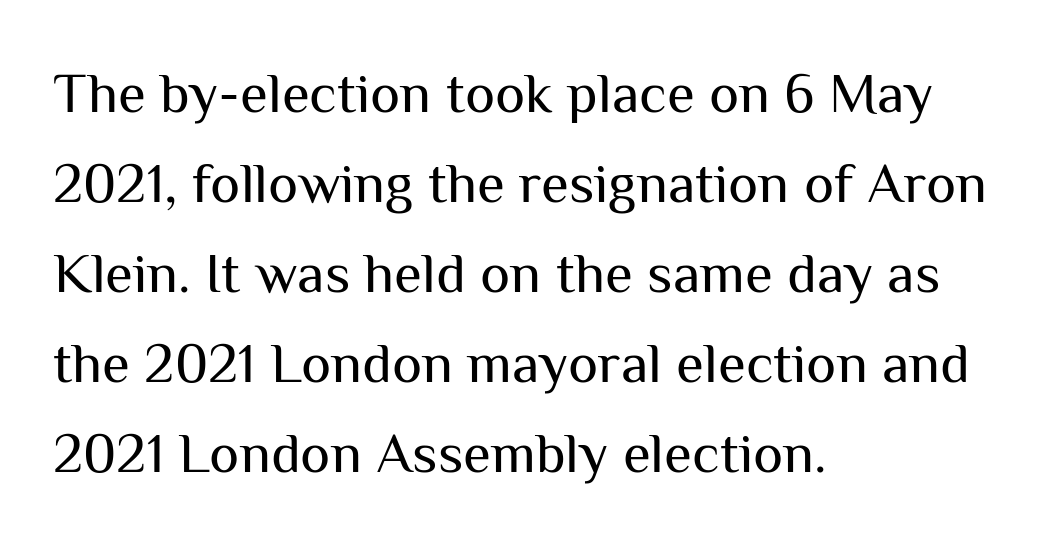
The image shows 57 px regular-weight sans-serif type, upright; set left-aligned, normal line spacing (1.58x), normal letter spacing, not underlined; medium stroke contrast and a medium x-height.
